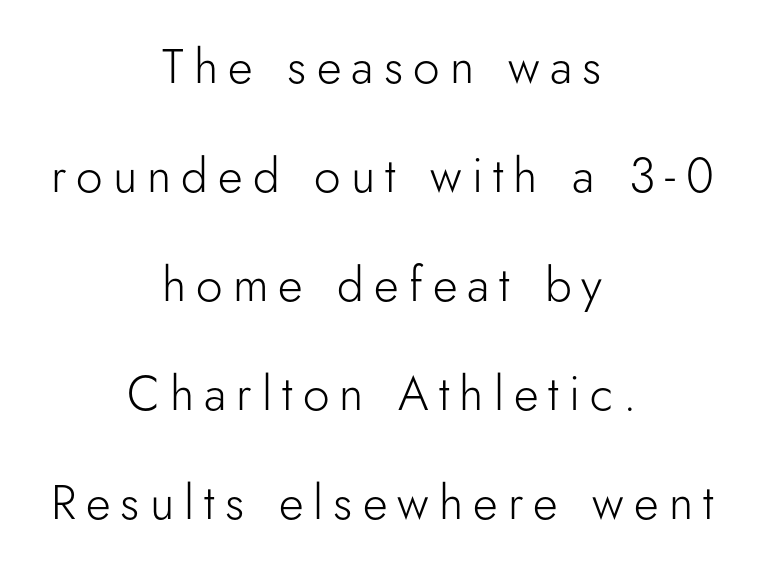
Q: Is the text bold? A: No.
Q: Is the text italic (slanted)? A: No, it is upright.
Q: Is the typeface a serif or a sans-serif typeface? A: Sans-serif.
Q: Is the text underlined? A: No.
Q: How is the paragraph aligned? A: Centered.
Q: Is the spacing between letters normal or unusually wide? A: Unusually wide.
Q: Is the spacing between lines tight, normal or loose? A: Loose.
Q: Width (condensed, normal, or wide)? A: Normal.
Q: Stroke contrast? A: Low.
Q: x-height? A: Small.
Q: Monospaced? A: No.
